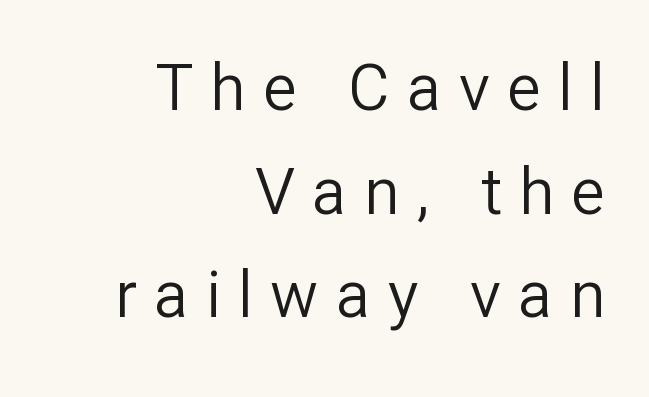
{"serif": "no", "italic": "no", "bold": "no", "weight": "regular", "width": "normal", "stroke_contrast": "low", "x_height": "medium", "monospaced": "no", "underline": "no", "align": "right", "line_spacing": "normal", "line_spacing_ratio": 1.62, "letter_spacing": "wide", "letter_spacing_em": 0.27, "glyph_px": 64}
